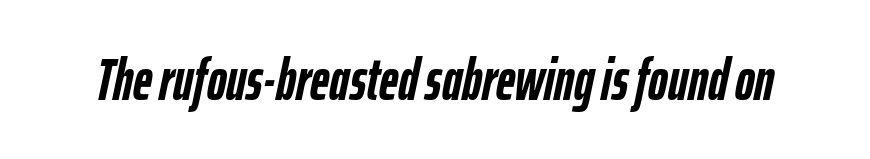
Q: Is the text bold? A: Yes.
Q: Is the text italic (slanted)? A: Yes, it leans right by about 12 degrees.
Q: Is the text underlined? A: No.
Q: Is the spacing between letters normal or unusually wide? A: Normal.
Q: Width (condensed, normal, or wide)? A: Condensed.
Q: Stroke contrast? A: Low.
Q: x-height? A: Medium.
Q: Monospaced? A: No.
